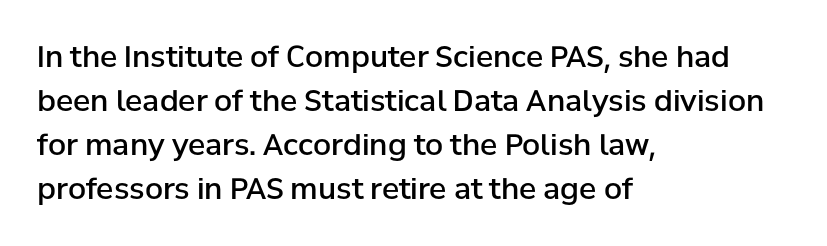
{"serif": "no", "italic": "no", "bold": "semi", "weight": "semibold", "width": "normal", "stroke_contrast": "low", "x_height": "medium", "monospaced": "no", "underline": "no", "align": "left", "line_spacing": "normal", "line_spacing_ratio": 1.52, "letter_spacing": "normal", "letter_spacing_em": 0.0, "glyph_px": 29}
